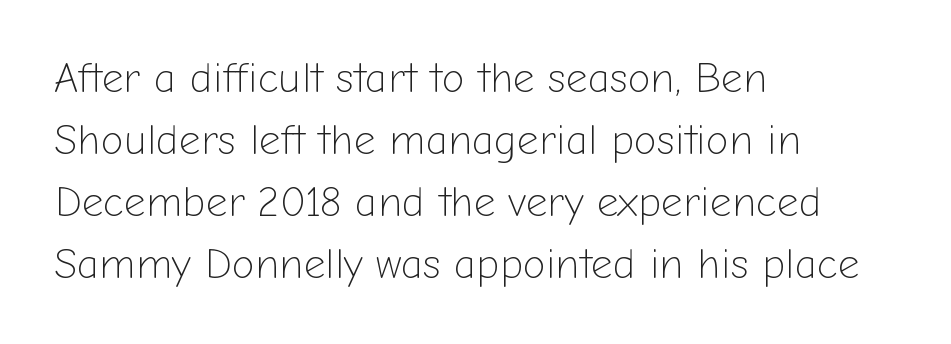
{"serif": "no", "italic": "no", "bold": "no", "weight": "light", "width": "normal", "stroke_contrast": "low", "x_height": "medium", "monospaced": "no", "underline": "no", "align": "left", "line_spacing": "normal", "line_spacing_ratio": 1.48, "letter_spacing": "normal", "letter_spacing_em": 0.0, "glyph_px": 42}
